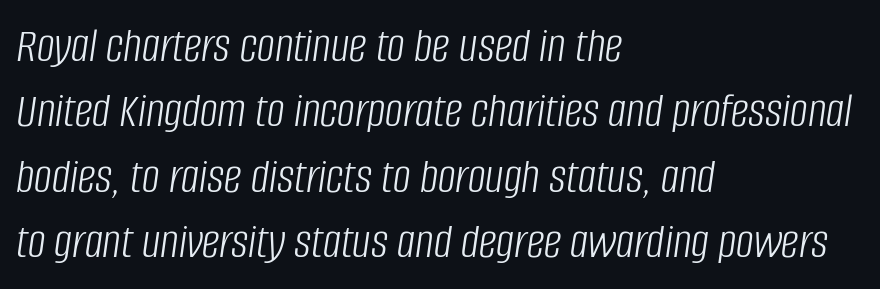
Q: Is the text bold? A: No.
Q: Is the text italic (slanted)? A: Yes, it leans right by about 8 degrees.
Q: Is the text underlined? A: No.
Q: How is the paragraph aligned? A: Left-aligned.
Q: Is the spacing between letters normal or unusually wide? A: Normal.
Q: Is the spacing between lines tight, normal or loose? A: Normal.
Q: Width (condensed, normal, or wide)? A: Condensed.
Q: Stroke contrast? A: Low.
Q: x-height? A: Large.
Q: Monospaced? A: No.
